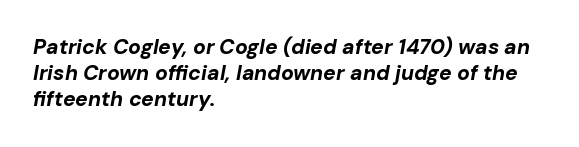
The image shows 21 px bold type, italic (leaning right); set left-aligned, normal line spacing (1.25x), normal letter spacing, not underlined.
